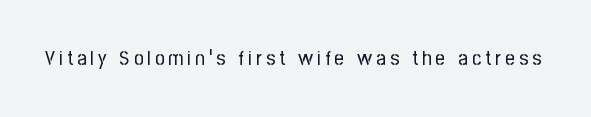
{"italic": "no", "bold": "no", "underline": "no", "glyph_px": 21}
